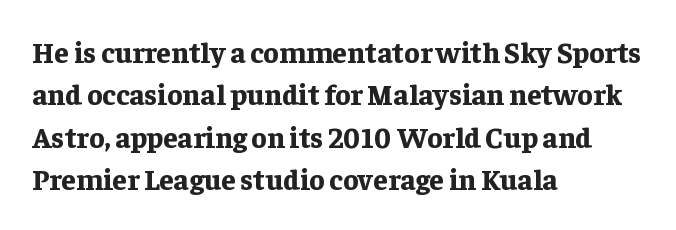
{"serif": "yes", "italic": "no", "bold": "yes", "weight": "bold", "width": "normal", "stroke_contrast": "low", "x_height": "medium", "monospaced": "no", "underline": "no", "align": "left", "line_spacing": "normal", "line_spacing_ratio": 1.46, "letter_spacing": "normal", "letter_spacing_em": 0.0, "glyph_px": 29}
